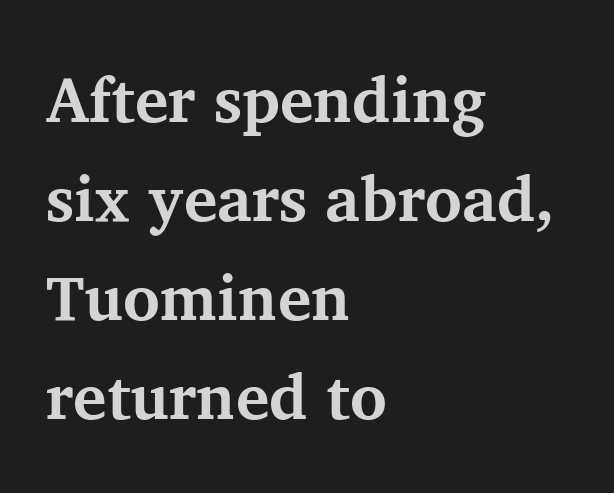
Q: Is the text bold? A: Yes.
Q: Is the text italic (slanted)? A: No, it is upright.
Q: Is the typeface a serif or a sans-serif typeface? A: Serif.
Q: Is the text underlined? A: No.
Q: How is the paragraph aligned? A: Left-aligned.
Q: Is the spacing between letters normal or unusually wide? A: Normal.
Q: Is the spacing between lines tight, normal or loose? A: Normal.
Q: Width (condensed, normal, or wide)? A: Normal.
Q: Stroke contrast? A: Medium.
Q: x-height? A: Medium.
Q: Monospaced? A: No.
